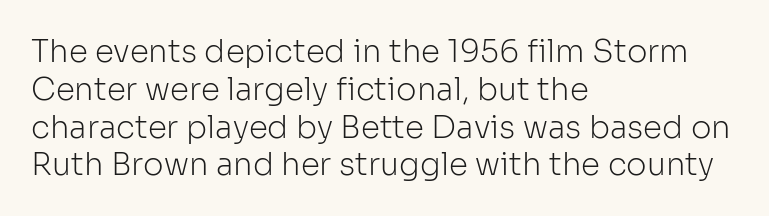
A quiet, ordinary-to-light weight characterises the typeface. The rendering shows plain stroke endings on the letterforms — a sans-serif design. No extra tracking has been applied to these lines. Letters rest on an invisible, unmarked baseline. The passage shown is typed in a proportional face where columns would drift. The lettering holds an erect, upright posture throughout.
